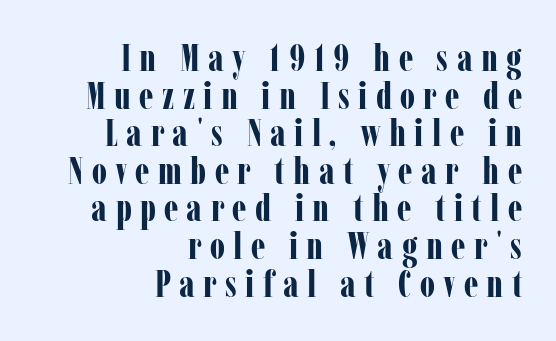
The image shows 38 px bold, condensed serif type, upright; set right-aligned, tight line spacing (0.99x), unusually wide letter spacing (+0.22 em), not underlined; low stroke contrast and a medium x-height.
